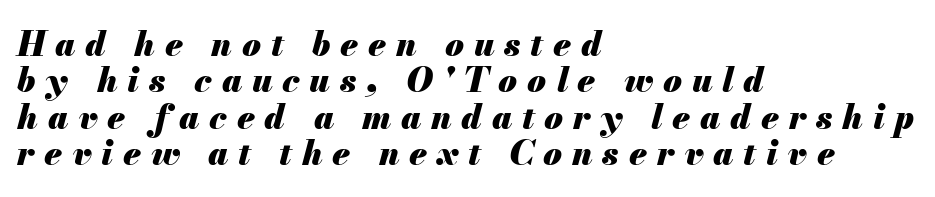
Q: Is the text bold? A: Yes.
Q: Is the text italic (slanted)? A: Yes, it leans right by about 13 degrees.
Q: Is the text underlined? A: No.
Q: How is the paragraph aligned? A: Left-aligned.
Q: Is the spacing between letters normal or unusually wide? A: Unusually wide.
Q: Is the spacing between lines tight, normal or loose? A: Tight.
Q: Width (condensed, normal, or wide)? A: Normal.
Q: Stroke contrast? A: Medium.
Q: x-height? A: Small.
Q: Monospaced? A: No.
